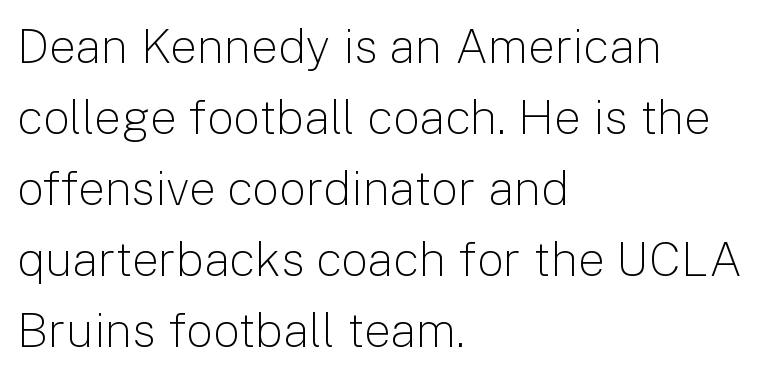
The image shows 48 px light sans-serif type, upright; set left-aligned, normal line spacing (1.48x), normal letter spacing, not underlined; low stroke contrast and a medium x-height.
